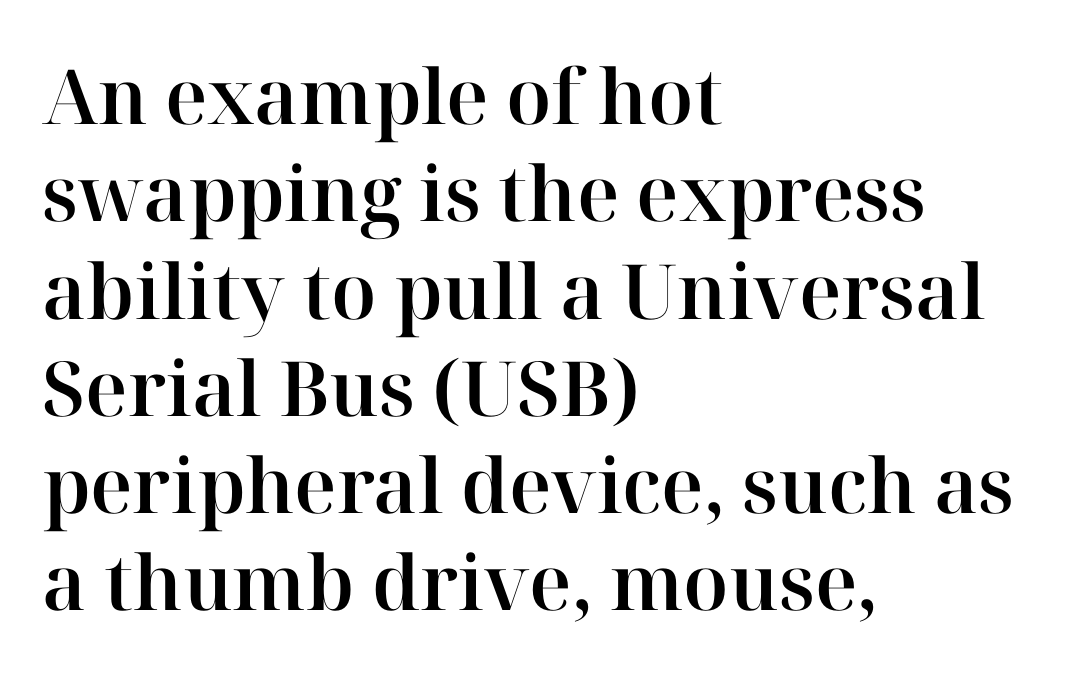
{"serif": "yes", "italic": "no", "width": "normal", "stroke_contrast": "high", "x_height": "medium", "monospaced": "no", "underline": "no", "align": "left", "line_spacing": "normal", "line_spacing_ratio": 1.28, "letter_spacing": "normal", "letter_spacing_em": 0.0, "glyph_px": 76}
